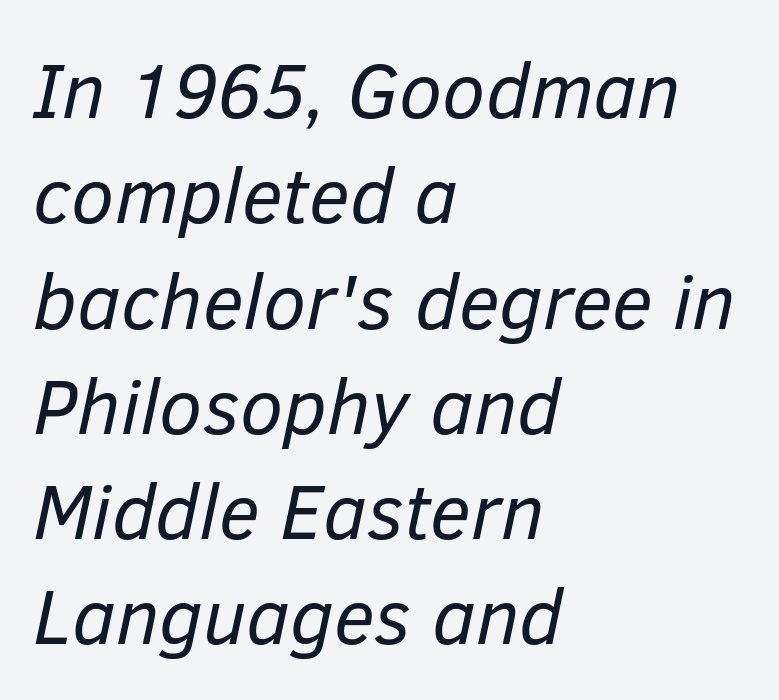
{"italic": "yes", "lean": "right", "slant_degrees": 12, "bold": "no", "weight": "regular", "width": "normal", "stroke_contrast": "low", "x_height": "medium", "monospaced": "no", "underline": "no", "align": "left", "line_spacing": "normal", "line_spacing_ratio": 1.35, "letter_spacing": "normal", "letter_spacing_em": 0.0, "glyph_px": 78}
